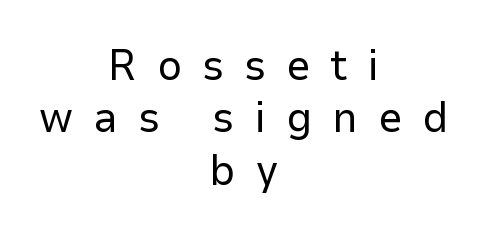
Loose tracking; the words dissolve into strings of separated letters. Here the designer chose a conventional face with non-uniform glyph widths. Just letters on the line, the space beneath them empty. Unbolded letterforms with no extra heft. Horizontal alignment here is central, giving a formal, balanced look. This sample uses an upright cut, with every glyph sitting square on the baseline.
